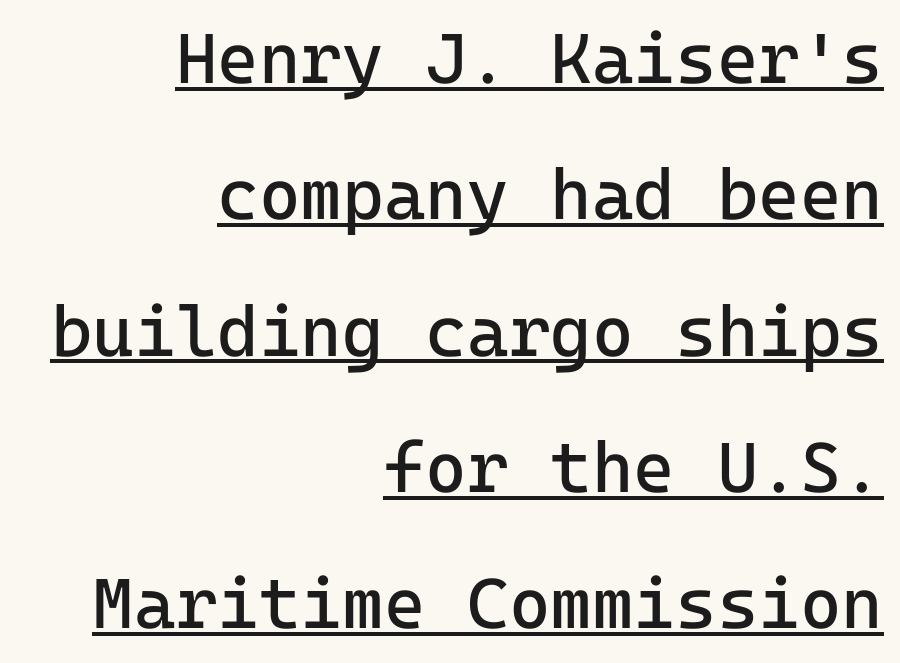
{"serif": "no", "italic": "no", "bold": "no", "weight": "regular", "width": "normal", "stroke_contrast": "low", "x_height": "medium", "underline": "yes", "align": "right", "line_spacing": "loose", "line_spacing_ratio": 1.92, "letter_spacing": "normal", "letter_spacing_em": 0.0, "glyph_px": 71}
